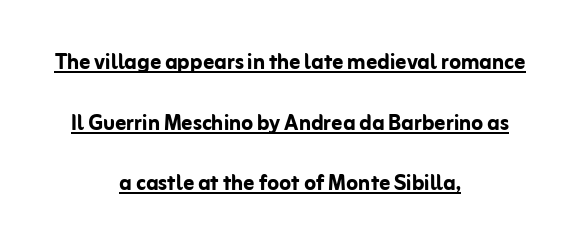
Q: Is the text bold? A: Yes.
Q: Is the text italic (slanted)? A: No, it is upright.
Q: Is the text underlined? A: Yes.
Q: How is the paragraph aligned? A: Centered.
Q: Is the spacing between letters normal or unusually wide? A: Normal.
Q: Is the spacing between lines tight, normal or loose? A: Loose.
